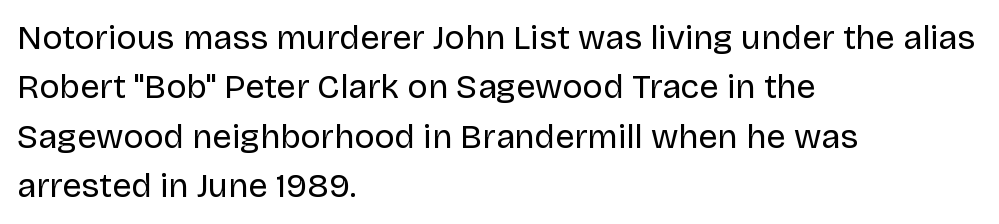
The image shows 34 px regular-weight sans-serif type, upright; set left-aligned, normal line spacing (1.45x), normal letter spacing, not underlined; low stroke contrast and a large x-height.
